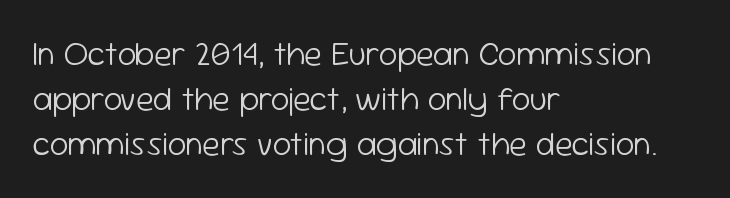
The image shows 33 px light sans-serif type, upright; set left-aligned, normal line spacing (1.37x), normal letter spacing, not underlined; low stroke contrast and a medium x-height.
